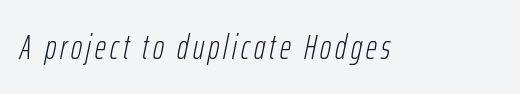
The image shows 34 px light, condensed type, italic (leaning right); set not underlined; low stroke contrast and a medium x-height.
